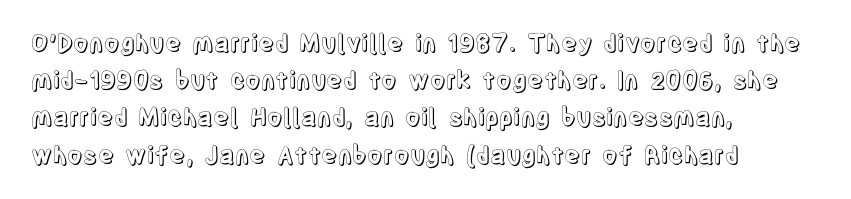
Q: Is the text italic (slanted)? A: No, it is upright.
Q: Is the text underlined? A: No.
Q: How is the paragraph aligned? A: Left-aligned.
Q: Is the spacing between letters normal or unusually wide? A: Normal.
Q: Is the spacing between lines tight, normal or loose? A: Normal.
